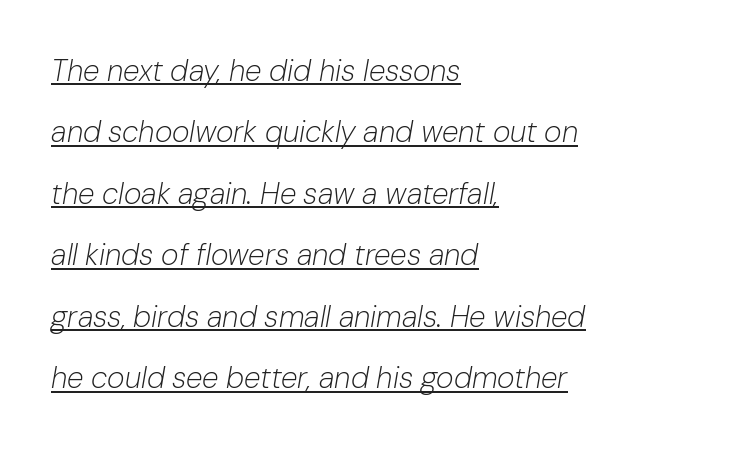
The image shows 30 px light type, italic (leaning right); set left-aligned, loose line spacing (2.05x), normal letter spacing, underlined; low stroke contrast and a medium x-height.
